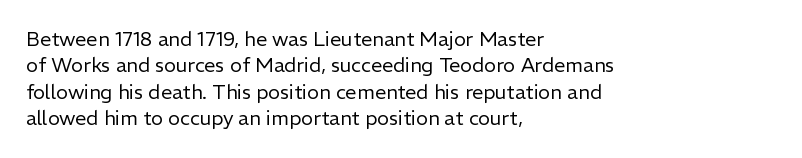
{"italic": "no", "bold": "no", "underline": "no", "align": "left", "line_spacing": "normal", "line_spacing_ratio": 1.32, "letter_spacing": "normal", "letter_spacing_em": 0.0, "glyph_px": 20}
